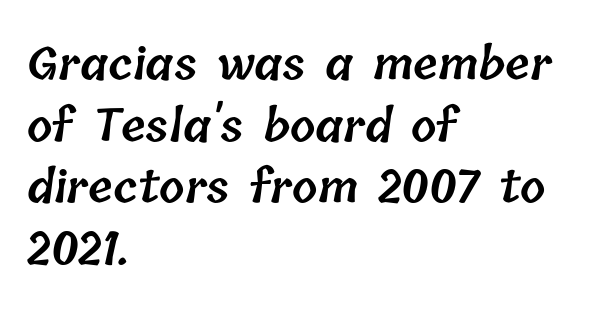
Q: Is the text bold? A: Semi-bold.
Q: Is the text underlined? A: No.
Q: How is the paragraph aligned? A: Left-aligned.
Q: Is the spacing between letters normal or unusually wide? A: Normal.
Q: Is the spacing between lines tight, normal or loose? A: Normal.
Q: Width (condensed, normal, or wide)? A: Normal.
Q: Stroke contrast? A: Low.
Q: x-height? A: Medium.
Q: Monospaced? A: No.
